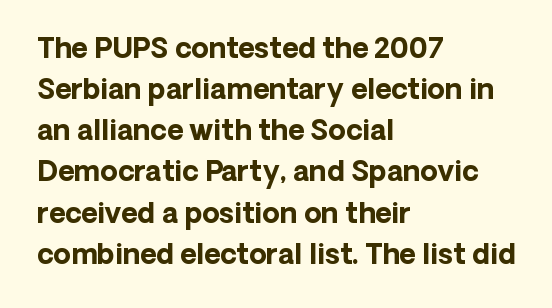
Q: Is the text bold? A: Yes.
Q: Is the text italic (slanted)? A: No, it is upright.
Q: Is the typeface a serif or a sans-serif typeface? A: Sans-serif.
Q: Is the text underlined? A: No.
Q: How is the paragraph aligned? A: Left-aligned.
Q: Is the spacing between letters normal or unusually wide? A: Normal.
Q: Is the spacing between lines tight, normal or loose? A: Normal.
Q: Width (condensed, normal, or wide)? A: Normal.
Q: Stroke contrast? A: Low.
Q: x-height? A: Medium.
Q: Monospaced? A: No.
